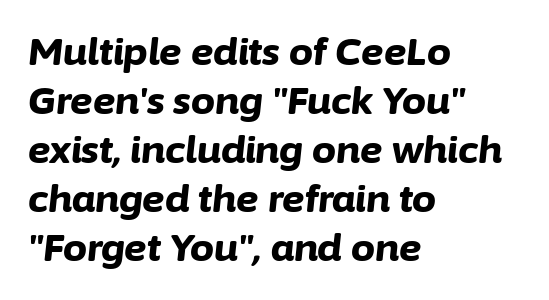
{"italic": "yes", "lean": "right", "slant_degrees": 6, "bold": "yes", "weight": "bold", "width": "normal", "stroke_contrast": "low", "x_height": "medium", "monospaced": "no", "underline": "no", "align": "left", "line_spacing": "normal", "line_spacing_ratio": 1.29, "letter_spacing": "normal", "letter_spacing_em": 0.0, "glyph_px": 38}
